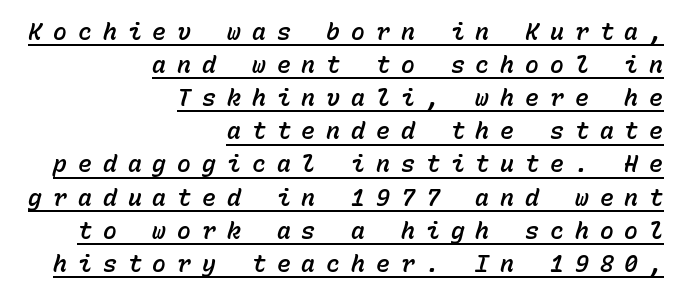
Q: Is the text italic (slanted)? A: Yes, it leans right by about 15 degrees.
Q: Is the text underlined? A: Yes.
Q: How is the paragraph aligned? A: Right-aligned.
Q: Is the spacing between letters normal or unusually wide? A: Unusually wide.
Q: Is the spacing between lines tight, normal or loose? A: Normal.
